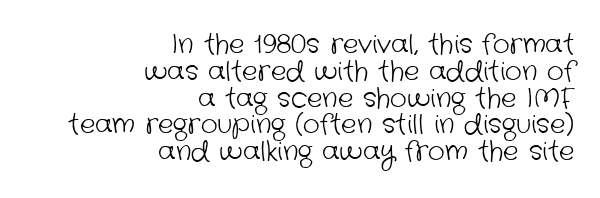
{"bold": "no", "underline": "no", "align": "right", "line_spacing": "tight", "line_spacing_ratio": 1.03, "letter_spacing": "normal", "letter_spacing_em": 0.0, "glyph_px": 26}
